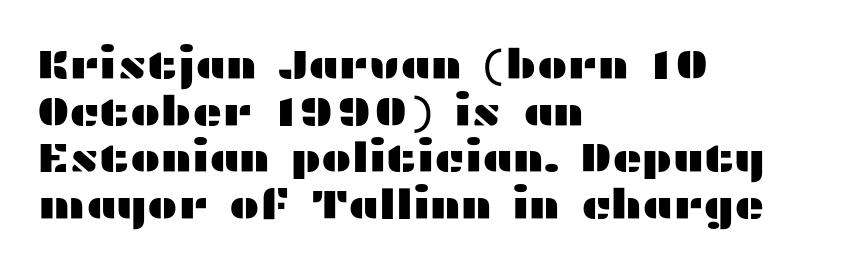
The image shows 41 px wide sans-serif type, upright; set left-aligned, tight line spacing (1.14x), normal letter spacing, not underlined; medium stroke contrast and a medium x-height.
